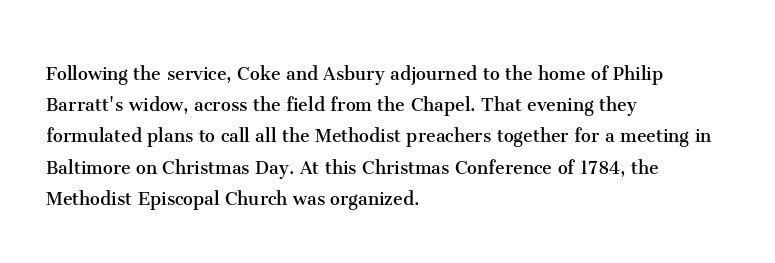
Every row of glyphs begins at an identical x-position on the left. The typesetting does not lean heavy: it is not bold. One glance says typical: line gaps are just what's usual. Underlining? Definitely not there.
